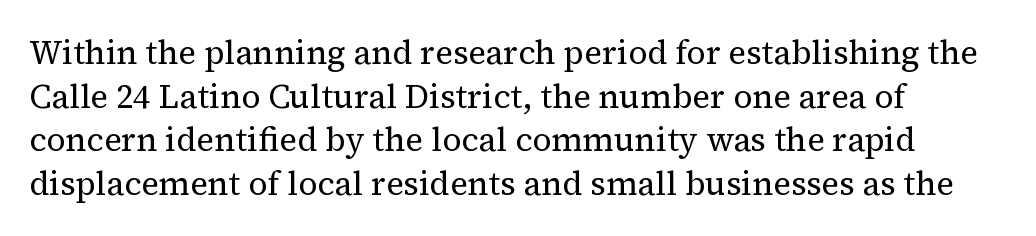
Q: Is the text bold? A: No.
Q: Is the text italic (slanted)? A: No, it is upright.
Q: Is the typeface a serif or a sans-serif typeface? A: Serif.
Q: Is the text underlined? A: No.
Q: How is the paragraph aligned? A: Left-aligned.
Q: Is the spacing between letters normal or unusually wide? A: Normal.
Q: Is the spacing between lines tight, normal or loose? A: Normal.
Q: Width (condensed, normal, or wide)? A: Normal.
Q: Stroke contrast? A: Medium.
Q: x-height? A: Medium.
Q: Monospaced? A: No.
